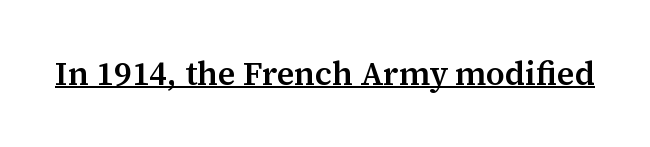
The image shows 33 px semibold serif type, upright; set normal letter spacing, underlined; medium stroke contrast and a medium x-height.
